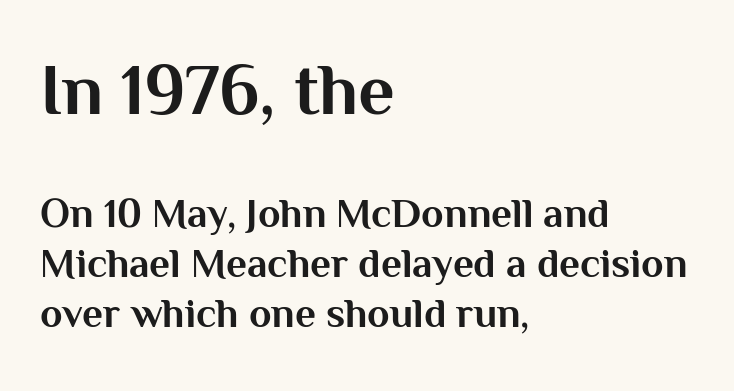
Q: Is the text bold? A: Yes.
Q: Is the text italic (slanted)? A: No, it is upright.
Q: Is the typeface a serif or a sans-serif typeface? A: Sans-serif.
Q: Is the text underlined? A: No.
Q: How is the paragraph aligned? A: Left-aligned.
Q: Is the spacing between letters normal or unusually wide? A: Normal.
Q: Which block of text is set in a larger size, the first (top) or the second (bottom)? A: The first (top) one.
Q: Width (condensed, normal, or wide)? A: Normal.
Q: Stroke contrast? A: Medium.
Q: x-height? A: Medium.
Q: Monospaced? A: No.
